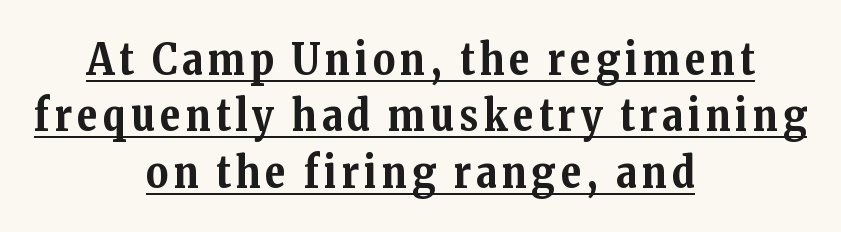
The image shows 43 px bold serif type, upright; set centered, normal line spacing (1.31x), underlined; medium stroke contrast and a medium x-height.
